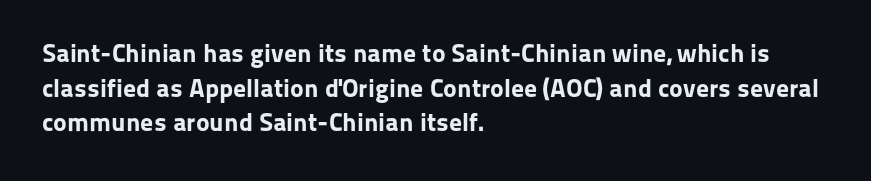
The image shows 26 px bold type, upright; set left-aligned, normal line spacing (1.33x), normal letter spacing, not underlined.
